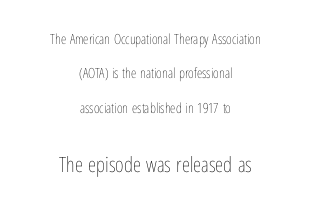
Posture: vertical. What's the leading like? Stretched, with rows far apart. Here the glyphs are tracked normally, forming tight word shapes. Stroke thickness stays within the range of a standard reading face or lighter. The zone under the glyphs is completely vacant. Top chunk: small. Bottom chunk: large.
